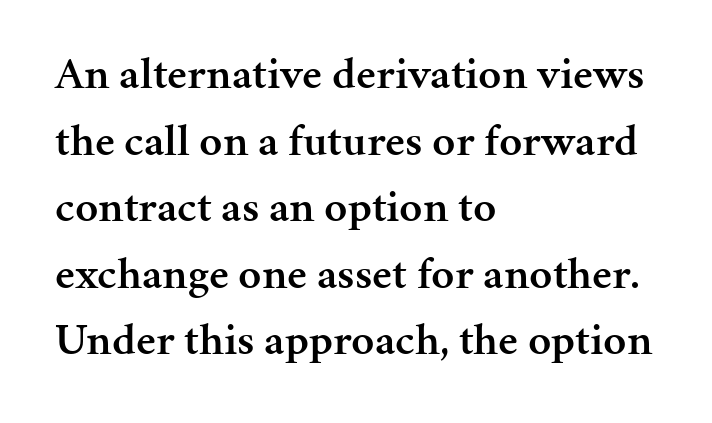
Q: Is the text bold? A: Semi-bold.
Q: Is the text italic (slanted)? A: No, it is upright.
Q: Is the typeface a serif or a sans-serif typeface? A: Serif.
Q: Is the text underlined? A: No.
Q: How is the paragraph aligned? A: Left-aligned.
Q: Is the spacing between letters normal or unusually wide? A: Normal.
Q: Is the spacing between lines tight, normal or loose? A: Normal.
Q: Width (condensed, normal, or wide)? A: Normal.
Q: Stroke contrast? A: Medium.
Q: x-height? A: Medium.
Q: Monospaced? A: No.
